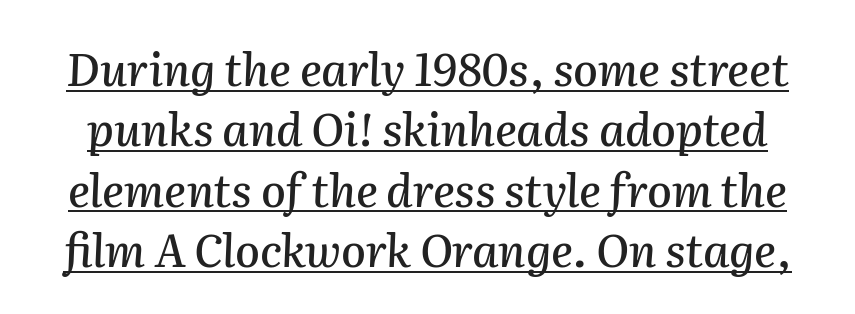
Between one letter and the next there's only the usual sliver of space. The sample's only ornament is a line tracing under the words. The face used here is proportionally spaced, like ordinary book or web type. There's an unmistakable incline to the writing here. Vertical spacing — default.
